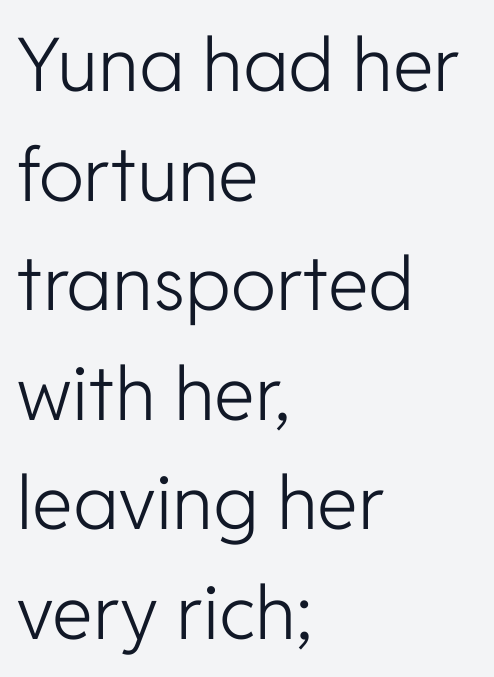
{"serif": "no", "italic": "no", "bold": "no", "weight": "light", "width": "normal", "stroke_contrast": "low", "x_height": "medium", "monospaced": "no", "underline": "no", "align": "left", "line_spacing": "normal", "line_spacing_ratio": 1.48, "letter_spacing": "normal", "letter_spacing_em": 0.0, "glyph_px": 74}
